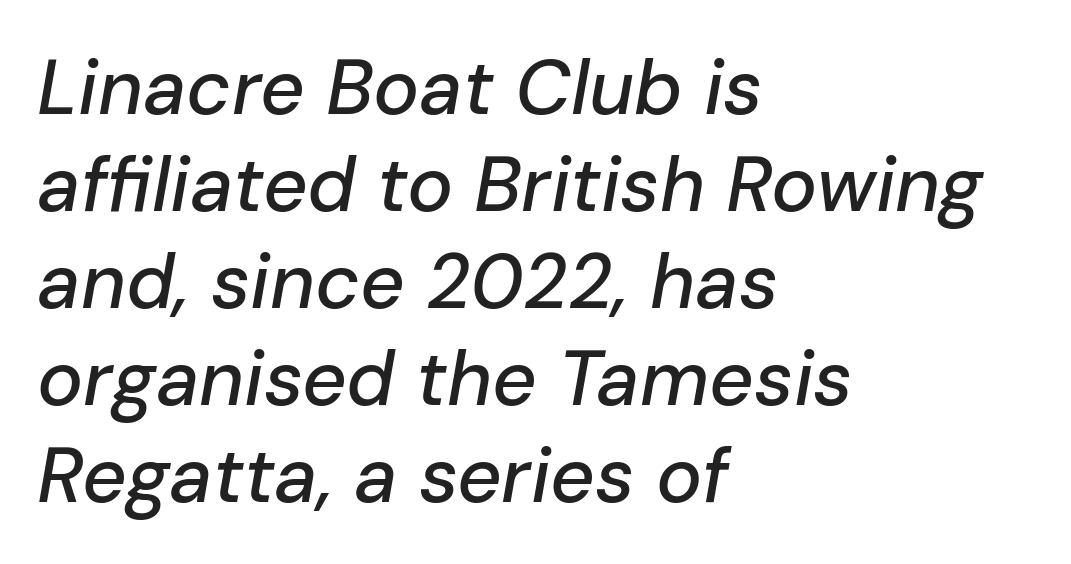
{"italic": "yes", "lean": "right", "slant_degrees": 10, "width": "normal", "stroke_contrast": "low", "x_height": "medium", "monospaced": "no", "underline": "no", "align": "left", "line_spacing": "normal", "line_spacing_ratio": 1.26, "letter_spacing": "normal", "letter_spacing_em": 0.0, "glyph_px": 77}
